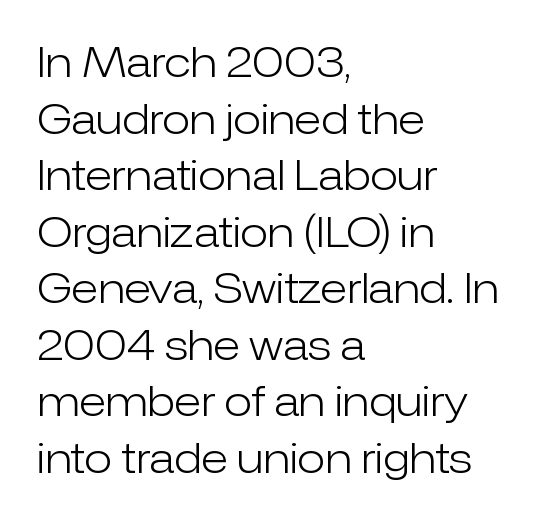
{"serif": "no", "italic": "no", "bold": "no", "weight": "light", "width": "normal", "stroke_contrast": "low", "x_height": "medium", "monospaced": "no", "underline": "no", "align": "left", "line_spacing": "normal", "line_spacing_ratio": 1.38, "letter_spacing": "normal", "letter_spacing_em": 0.0, "glyph_px": 41}
